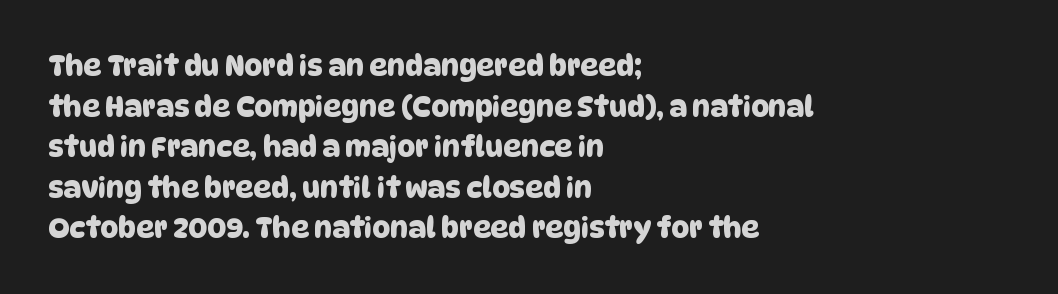
Q: Is the typeface a serif or a sans-serif typeface? A: Sans-serif.
Q: Is the text underlined? A: No.
Q: How is the paragraph aligned? A: Left-aligned.
Q: Is the spacing between letters normal or unusually wide? A: Normal.
Q: Is the spacing between lines tight, normal or loose? A: Normal.
Q: Width (condensed, normal, or wide)? A: Normal.
Q: Stroke contrast? A: Low.
Q: x-height? A: Large.
Q: Monospaced? A: No.
